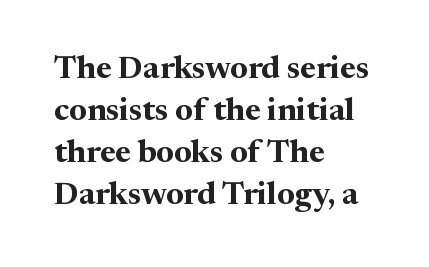
{"serif": "yes", "italic": "no", "bold": "yes", "weight": "bold", "width": "normal", "stroke_contrast": "medium", "x_height": "medium", "monospaced": "no", "underline": "no", "align": "left", "line_spacing": "normal", "line_spacing_ratio": 1.31, "letter_spacing": "normal", "letter_spacing_em": 0.0, "glyph_px": 32}
